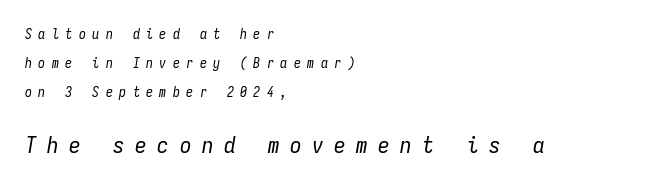
The image shows 23 px text type, italic (leaning right); set left-aligned, loose line spacing (2.07x), unusually wide letter spacing (+0.46 em), not underlined; the second (bottom) block is 1.64x larger.
